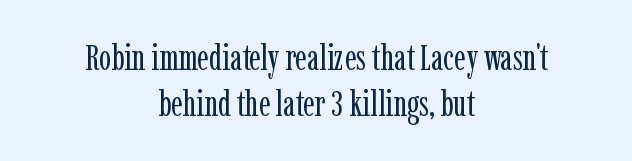
Q: Is the text bold? A: No.
Q: Is the text italic (slanted)? A: No, it is upright.
Q: Is the typeface a serif or a sans-serif typeface? A: Serif.
Q: Is the text underlined? A: No.
Q: How is the paragraph aligned? A: Centered.
Q: Is the spacing between letters normal or unusually wide? A: Normal.
Q: Is the spacing between lines tight, normal or loose? A: Normal.
Q: Width (condensed, normal, or wide)? A: Condensed.
Q: Stroke contrast? A: Low.
Q: x-height? A: Medium.
Q: Monospaced? A: No.
